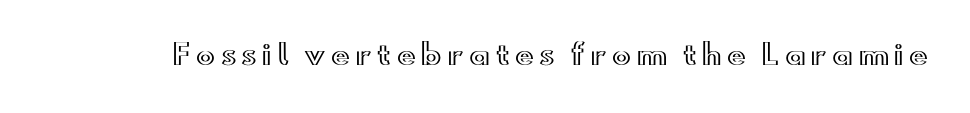
Just letters on the line, the space beneath them empty. Does extra space separate the letters? Yes, quite a lot of it. Quick note: not italic, upright. Note the varied advance widths — an 'i' is clearly narrower than an 'm'.
